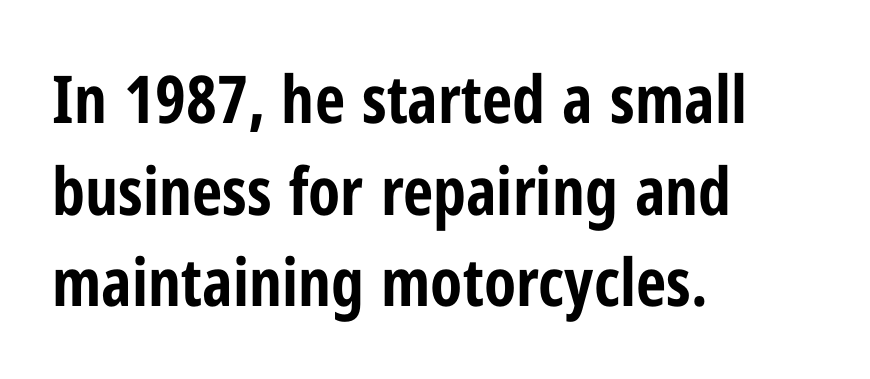
{"serif": "no", "italic": "no", "bold": "yes", "weight": "bold", "width": "condensed", "stroke_contrast": "low", "x_height": "medium", "monospaced": "no", "underline": "no", "align": "left", "line_spacing": "normal", "line_spacing_ratio": 1.39, "letter_spacing": "normal", "letter_spacing_em": 0.0, "glyph_px": 66}
